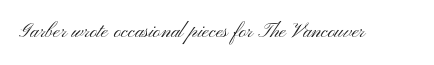
The rendering keeps characters at their native spacing. The font sits on the lighter half of the weight spectrum, regular included. Quick note: underline off.
